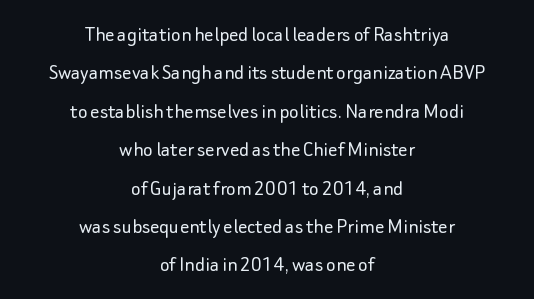
No extra tracking has been applied to these lines. Posture: vertical. Reading down the column, the eye jumps a familiar distance to each next line. The cut favours lightness, reaching ordinary text weight at its darkest. The whitespace from short lines is split evenly between both sides.
